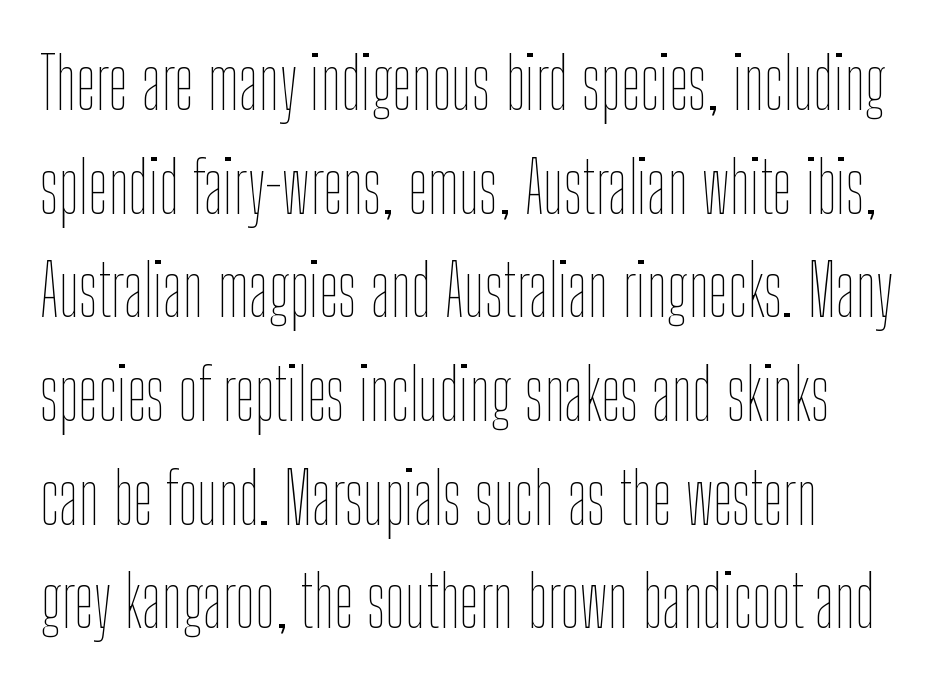
Compared with typical paragraphs, the rows here are spaced about the same. Decoration check: the copy has no underline. Spacing verdict: proportional, widths tailored to each character. No heavy texture on the line: the type isn't bold.
